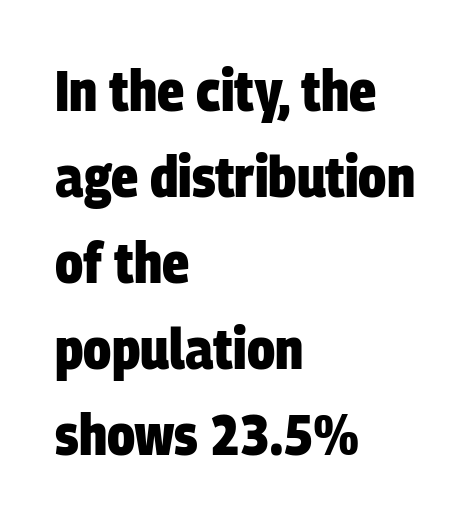
A typesetter would label this face a sans. Tracking value appears to be zero — textbook default spacing. Honestly, the row spacing looks completely unremarkable. The face used here is proportionally spaced, like ordinary book or web type. Plenty of ink on the page — the face is bold. Descenders hang freely into open space.
